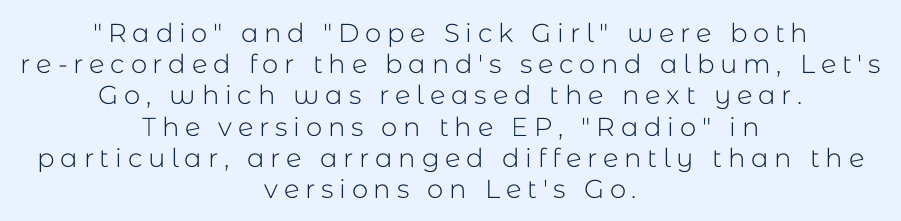
Q: Is the text bold? A: No.
Q: Is the text italic (slanted)? A: No, it is upright.
Q: Is the text underlined? A: No.
Q: How is the paragraph aligned? A: Centered.
Q: Is the spacing between letters normal or unusually wide? A: Unusually wide.
